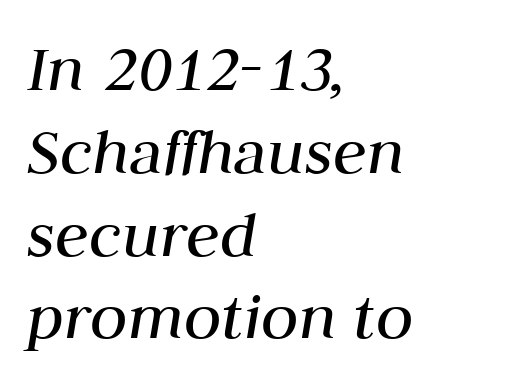
These lines are rendered in a variable-pitch font. Stems here are at most as thick as an everyday book face. Type without underlining. Short note: letters normally spaced. The lines in this sample share a left origin and differ only in where they stop.
